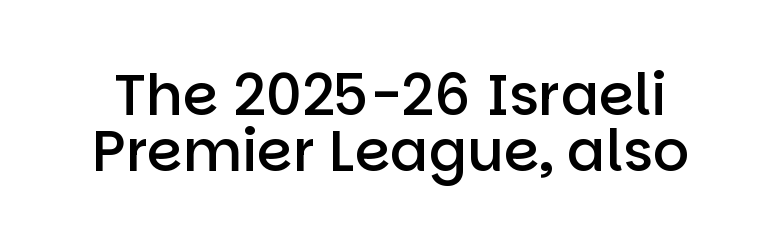
Q: Is the text bold? A: Semi-bold.
Q: Is the text italic (slanted)? A: No, it is upright.
Q: Is the typeface a serif or a sans-serif typeface? A: Sans-serif.
Q: Is the text underlined? A: No.
Q: Is the spacing between letters normal or unusually wide? A: Normal.
Q: Is the spacing between lines tight, normal or loose? A: Tight.
Q: Width (condensed, normal, or wide)? A: Normal.
Q: Stroke contrast? A: Low.
Q: x-height? A: Large.
Q: Monospaced? A: No.
